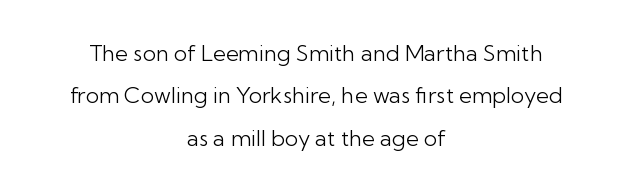
{"italic": "no", "bold": "no", "underline": "no", "align": "center", "line_spacing": "loose", "line_spacing_ratio": 1.93, "letter_spacing": "normal", "letter_spacing_em": 0.0, "glyph_px": 22}
